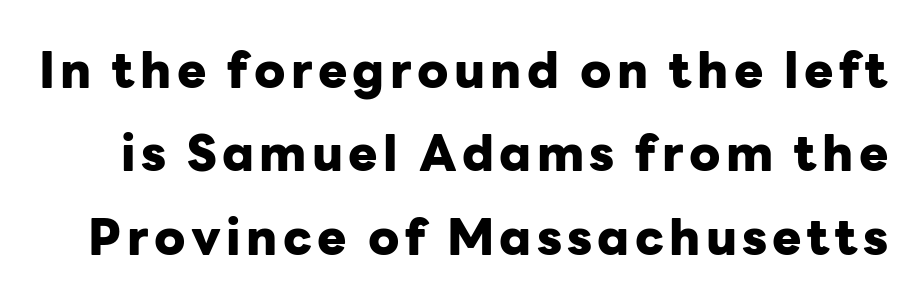
The image shows 49 px heavy sans-serif type, upright; set normal line spacing (1.7x), not underlined; low stroke contrast and a medium x-height.
